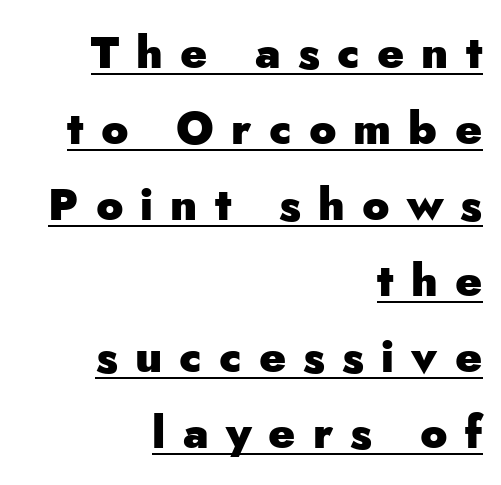
{"serif": "no", "italic": "no", "bold": "yes", "weight": "heavy", "width": "normal", "stroke_contrast": "low", "x_height": "small", "monospaced": "no", "underline": "yes", "align": "right", "line_spacing": "normal", "line_spacing_ratio": 1.69, "letter_spacing": "wide", "letter_spacing_em": 0.38, "glyph_px": 45}
